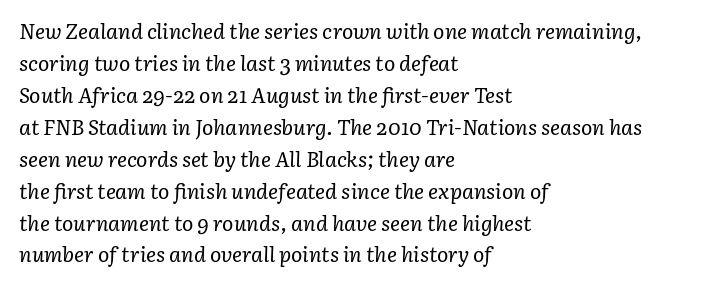
Visually the block forms a straight wall on the left and a jagged coastline on the right. The letters look calm and open, with moderate or lighter stems. The gap between lines stays unmarked. Spacing between characters is what you'd get straight out of the box.
